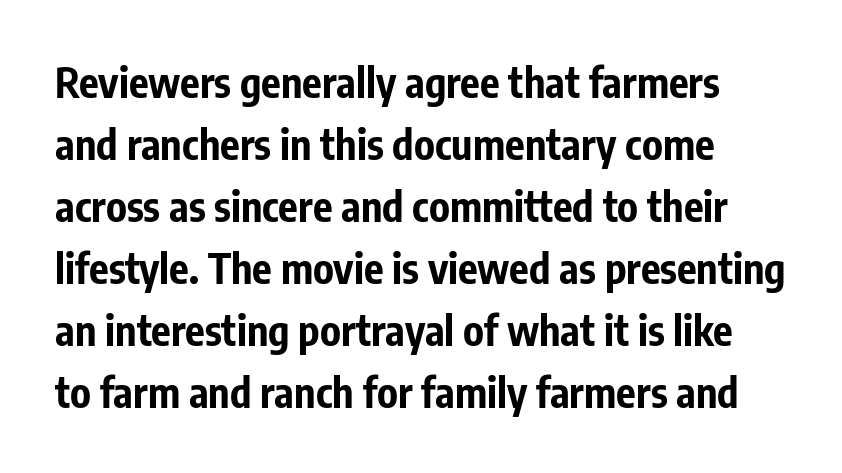
The image shows 41 px bold, condensed sans-serif type, upright; set normal line spacing (1.51x), normal letter spacing, not underlined; low stroke contrast and a medium x-height.
